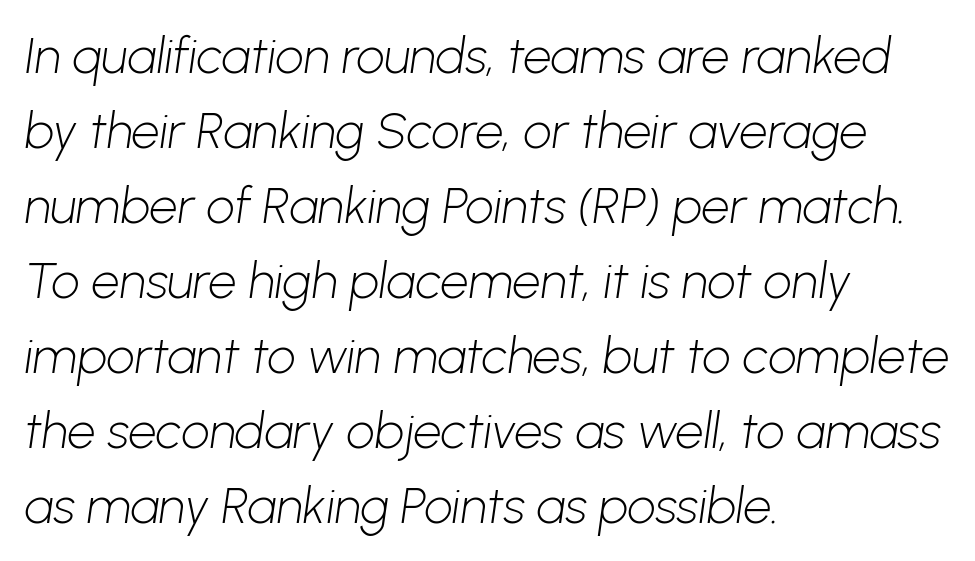
Q: Is the text bold? A: No.
Q: Is the typeface a serif or a sans-serif typeface? A: Sans-serif.
Q: Is the text underlined? A: No.
Q: How is the paragraph aligned? A: Left-aligned.
Q: Is the spacing between letters normal or unusually wide? A: Normal.
Q: Is the spacing between lines tight, normal or loose? A: Normal.
Q: Width (condensed, normal, or wide)? A: Normal.
Q: Stroke contrast? A: Low.
Q: x-height? A: Medium.
Q: Monospaced? A: No.
